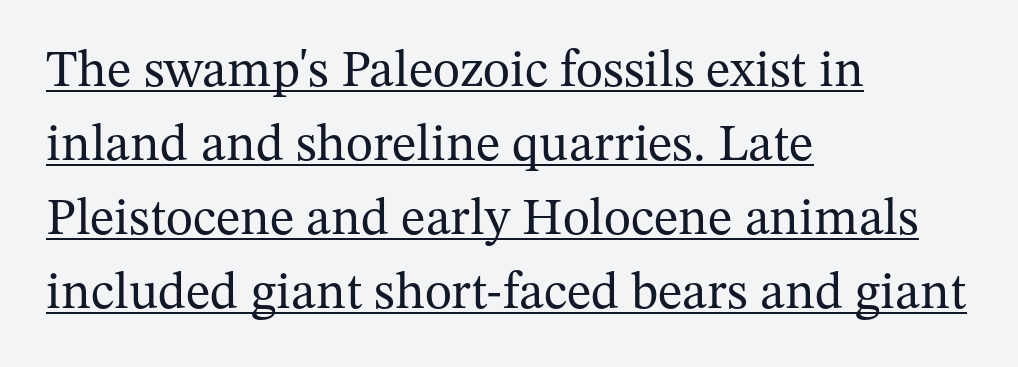
The image shows 52 px regular-weight serif type, upright; set left-aligned, normal line spacing (1.42x), normal letter spacing, underlined; medium stroke contrast and a medium x-height.
